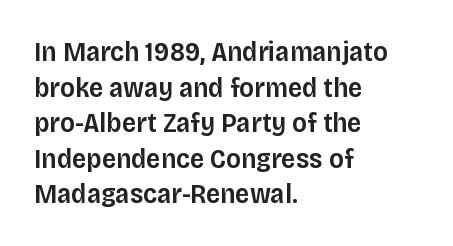
The image shows 28 px semibold sans-serif type, upright; set left-aligned, normal line spacing (1.27x), normal letter spacing, not underlined; low stroke contrast and a large x-height.
